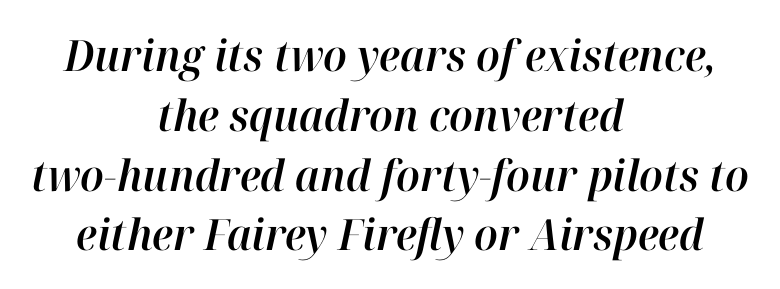
Q: Is the text italic (slanted)? A: Yes, it leans right by about 12 degrees.
Q: Is the text underlined? A: No.
Q: How is the paragraph aligned? A: Centered.
Q: Is the spacing between letters normal or unusually wide? A: Normal.
Q: Is the spacing between lines tight, normal or loose? A: Normal.
Q: Width (condensed, normal, or wide)? A: Normal.
Q: Stroke contrast? A: High.
Q: x-height? A: Medium.
Q: Monospaced? A: No.
